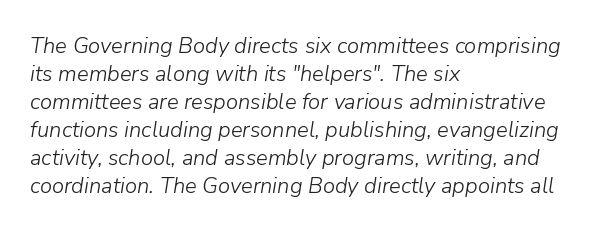
Q: Is the text bold? A: No.
Q: Is the text italic (slanted)? A: Yes, it leans right by about 9 degrees.
Q: Is the text underlined? A: No.
Q: How is the paragraph aligned? A: Left-aligned.
Q: Is the spacing between letters normal or unusually wide? A: Normal.
Q: Is the spacing between lines tight, normal or loose? A: Normal.
